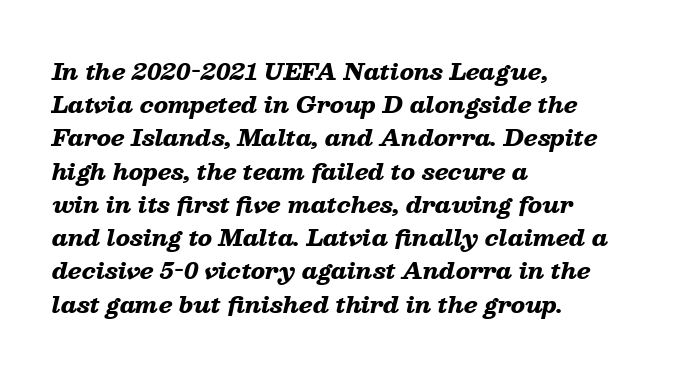
Q: Is the text bold? A: Yes.
Q: Is the text italic (slanted)? A: Yes, it leans right by about 13 degrees.
Q: Is the text underlined? A: No.
Q: How is the paragraph aligned? A: Left-aligned.
Q: Is the spacing between letters normal or unusually wide? A: Normal.
Q: Is the spacing between lines tight, normal or loose? A: Normal.
